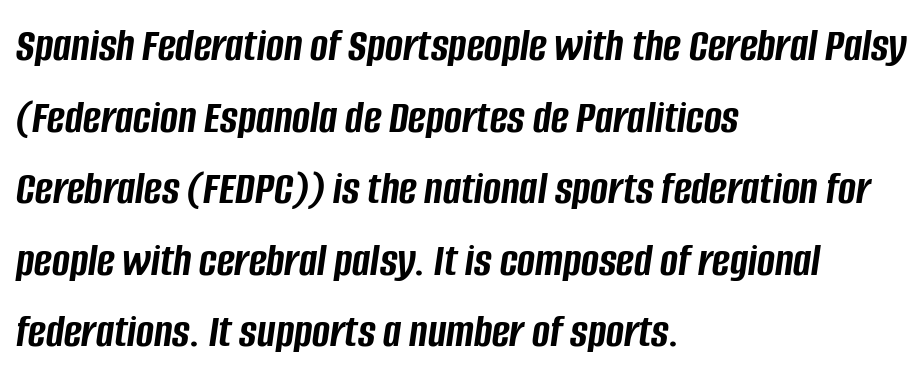
{"italic": "yes", "lean": "right", "slant_degrees": 8, "bold": "yes", "weight": "semibold", "width": "condensed", "stroke_contrast": "low", "x_height": "large", "monospaced": "no", "underline": "no", "align": "left", "line_spacing": "normal", "line_spacing_ratio": 1.49, "letter_spacing": "normal", "letter_spacing_em": 0.0, "glyph_px": 48}
